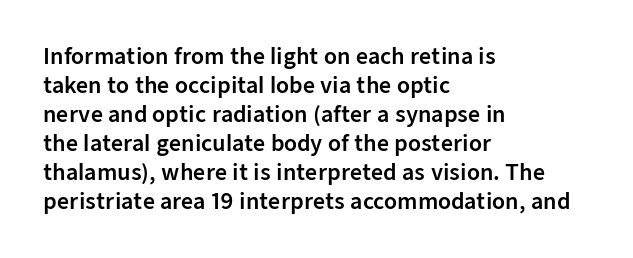
Does the leading feel generous? No, just average. Nobody touched the tracking dial on this one. This is the regular roman posture of the typeface. Visually the block forms a straight wall on the left and a jagged coastline on the right.
